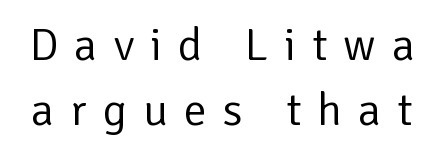
{"serif": "no", "italic": "no", "bold": "no", "weight": "regular", "width": "normal", "stroke_contrast": "low", "x_height": "medium", "monospaced": "no", "underline": "no", "line_spacing": "normal", "line_spacing_ratio": 1.42, "letter_spacing": "wide", "letter_spacing_em": 0.35, "glyph_px": 46}
